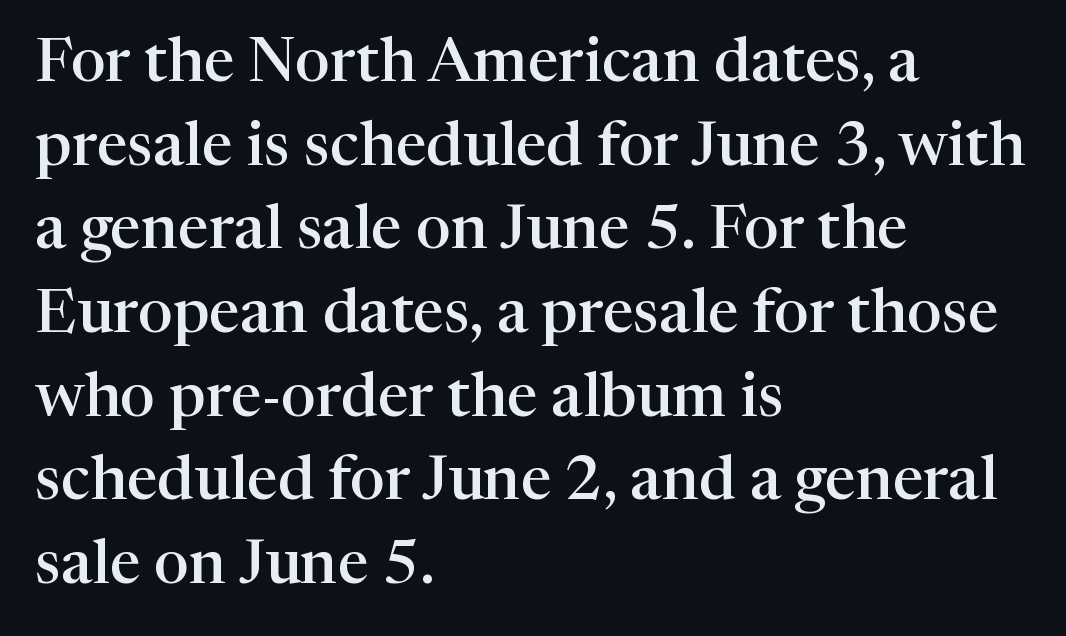
Just letters on the line, the space beneath them empty. Tracking value appears to be zero — textbook default spacing. Do the characters align in a grid? No, the font is proportional. A typesetter would mark this as roman, not italic. Does the copy run flush right? No — it runs flush left. The strokes are fattened partway — semibold, not bold.
